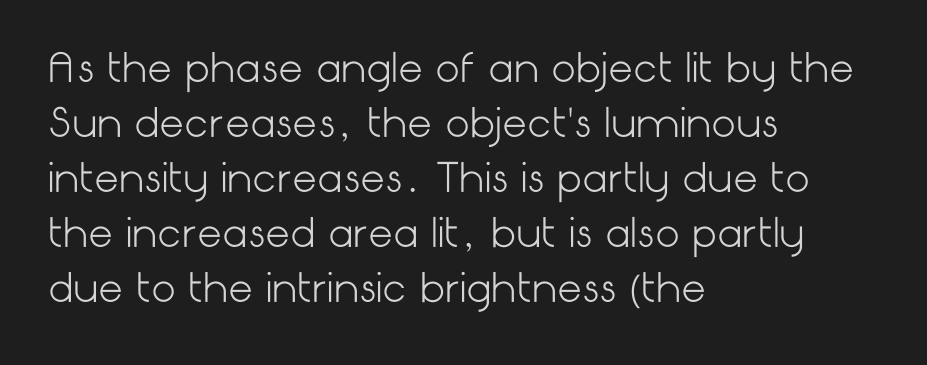
The lettering holds an erect, upright posture throughout. No extra tracking has been applied to these lines. Is the block centered? No — it sits flush against the left margin. Quick note: underline off. The rendering shows plain stroke endings on the letterforms — a sans-serif design. No chunkiness to these letters — they're not bold.
